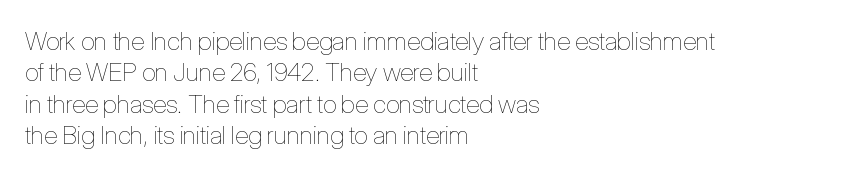
Q: Is the text bold? A: No.
Q: Is the text italic (slanted)? A: No, it is upright.
Q: Is the text underlined? A: No.
Q: How is the paragraph aligned? A: Left-aligned.
Q: Is the spacing between letters normal or unusually wide? A: Normal.
Q: Is the spacing between lines tight, normal or loose? A: Normal.
